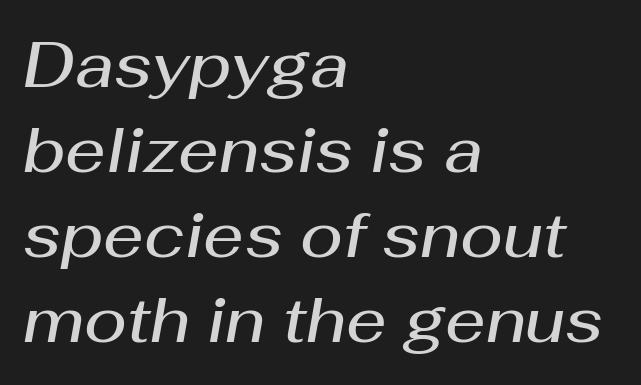
Q: Is the text bold? A: Semi-bold.
Q: Is the text italic (slanted)? A: Yes, it leans right by about 10 degrees.
Q: Is the text underlined? A: No.
Q: How is the paragraph aligned? A: Left-aligned.
Q: Is the spacing between letters normal or unusually wide? A: Normal.
Q: Is the spacing between lines tight, normal or loose? A: Normal.
Q: Width (condensed, normal, or wide)? A: Normal.
Q: Stroke contrast? A: Medium.
Q: x-height? A: Medium.
Q: Monospaced? A: No.
